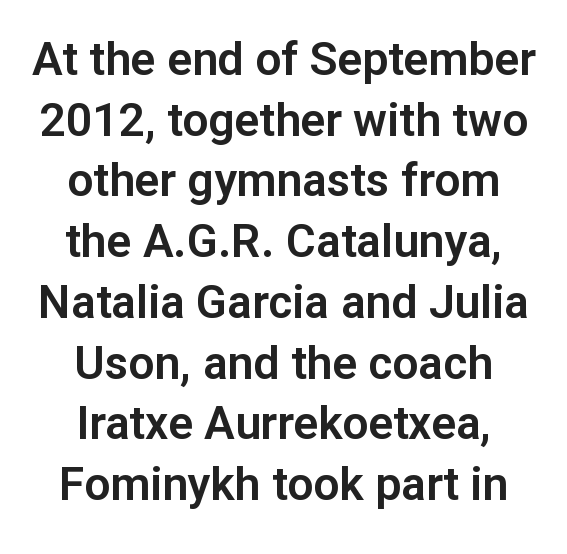
The image shows 46 px sans-serif type, upright; set centered, normal line spacing (1.32x), normal letter spacing, not underlined; low stroke contrast and a medium x-height.
